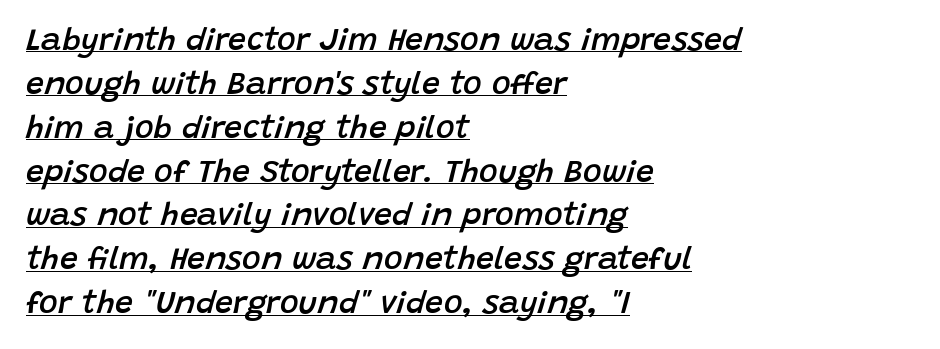
{"italic": "yes", "lean": "right", "slant_degrees": 15, "bold": "semi", "weight": "semibold", "width": "normal", "stroke_contrast": "low", "x_height": "large", "monospaced": "no", "underline": "yes", "align": "left", "line_spacing": "normal", "line_spacing_ratio": 1.37, "letter_spacing": "normal", "letter_spacing_em": 0.0, "glyph_px": 32}
